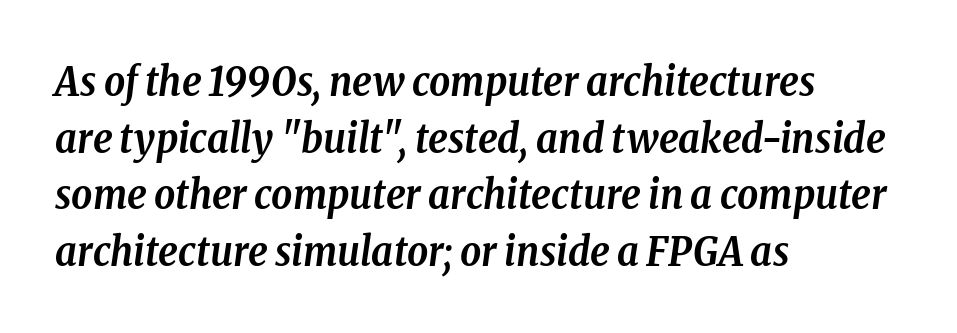
Q: Is the text bold? A: Yes.
Q: Is the text italic (slanted)? A: Yes, it leans right by about 8 degrees.
Q: Is the typeface a serif or a sans-serif typeface? A: Serif.
Q: Is the text underlined? A: No.
Q: How is the paragraph aligned? A: Left-aligned.
Q: Is the spacing between letters normal or unusually wide? A: Normal.
Q: Is the spacing between lines tight, normal or loose? A: Normal.
Q: Width (condensed, normal, or wide)? A: Condensed.
Q: Stroke contrast? A: Low.
Q: x-height? A: Medium.
Q: Monospaced? A: No.
